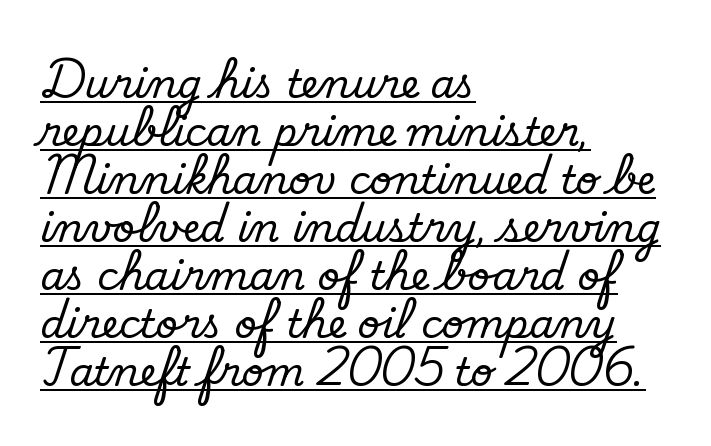
The image shows 39 px regular-weight sans-serif type; set left-aligned, line spacing 1.23x, normal letter spacing, underlined; low stroke contrast and a small x-height.
